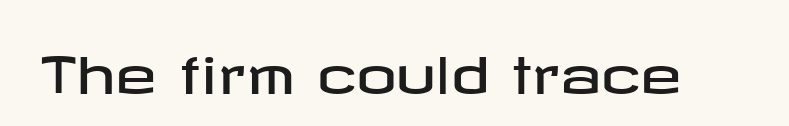
Q: Is the text italic (slanted)? A: No, it is upright.
Q: Is the typeface a serif or a sans-serif typeface? A: Sans-serif.
Q: Is the text underlined? A: No.
Q: Is the spacing between letters normal or unusually wide? A: Normal.
Q: Width (condensed, normal, or wide)? A: Wide.
Q: Stroke contrast? A: Low.
Q: x-height? A: Medium.
